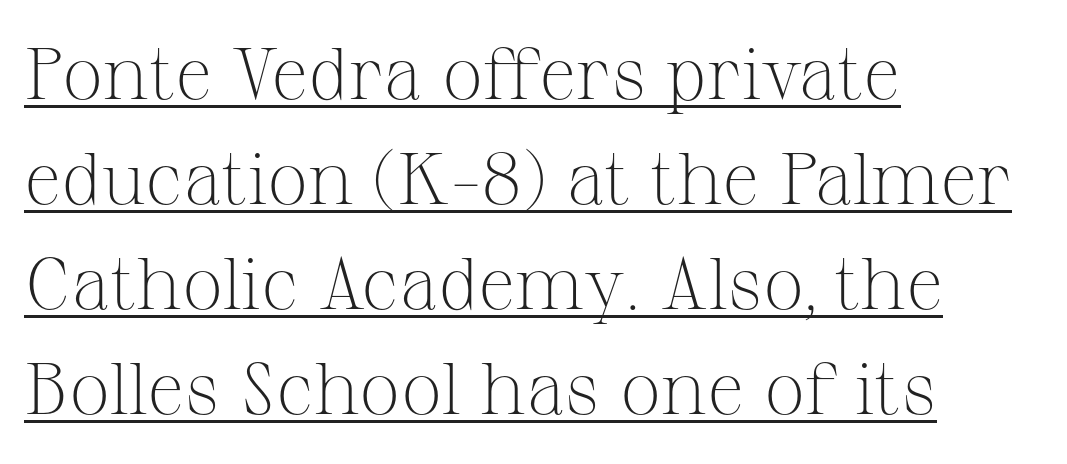
{"serif": "yes", "italic": "no", "bold": "no", "weight": "light", "width": "normal", "stroke_contrast": "medium", "x_height": "medium", "monospaced": "no", "underline": "yes", "align": "left", "line_spacing": "normal", "line_spacing_ratio": 1.44, "letter_spacing": "normal", "letter_spacing_em": 0.0, "glyph_px": 73}
